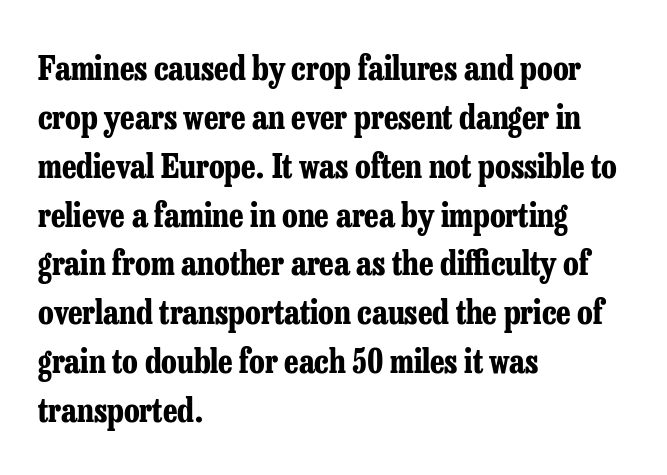
Classification — serif. Each letter keeps its own natural width here, so spacing adapts to shape. The lines are quadded left. Is there any slant? The stems are plumb.
